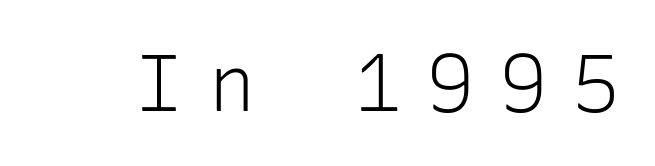
The image shows 80 px light sans-serif type, upright, monospaced; set unusually wide letter spacing (+0.31 em), not underlined; low stroke contrast and a medium x-height.
